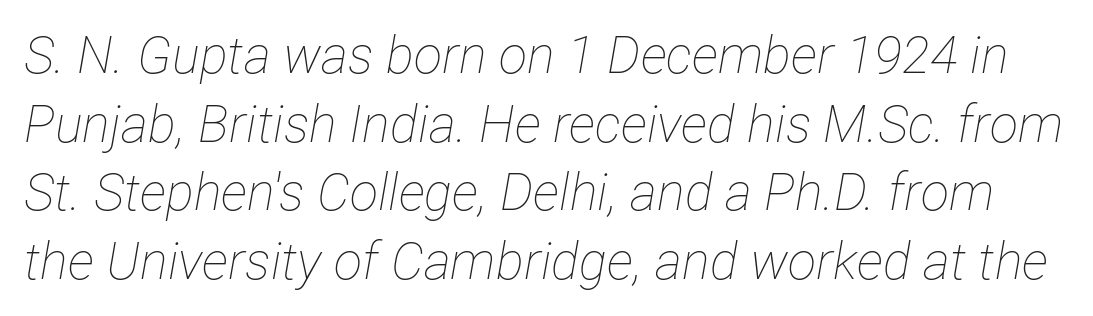
The image shows 52 px thin, condensed type, italic (leaning right); set normal line spacing (1.32x), normal letter spacing, not underlined; low stroke contrast and a medium x-height.
